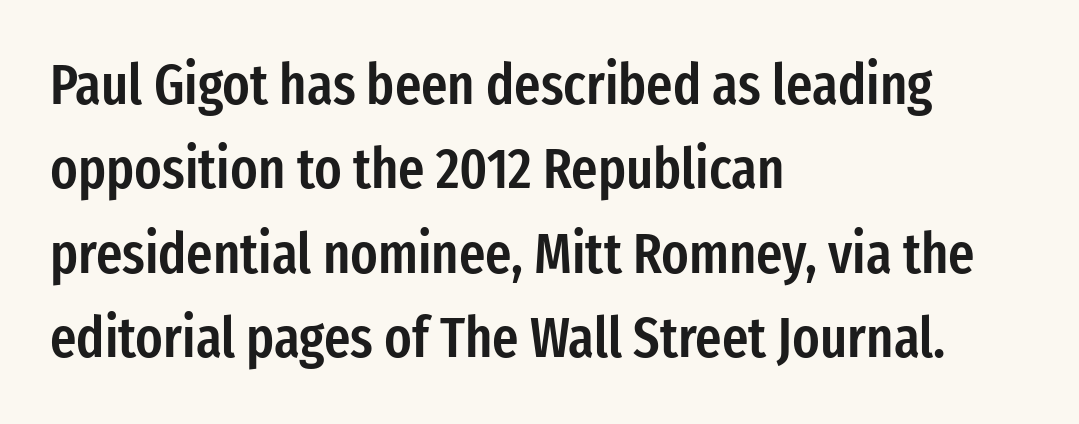
Q: Is the text bold? A: Semi-bold.
Q: Is the text italic (slanted)? A: No, it is upright.
Q: Is the typeface a serif or a sans-serif typeface? A: Sans-serif.
Q: Is the text underlined? A: No.
Q: How is the paragraph aligned? A: Left-aligned.
Q: Is the spacing between letters normal or unusually wide? A: Normal.
Q: Is the spacing between lines tight, normal or loose? A: Normal.
Q: Width (condensed, normal, or wide)? A: Condensed.
Q: Stroke contrast? A: Low.
Q: x-height? A: Medium.
Q: Monospaced? A: No.
